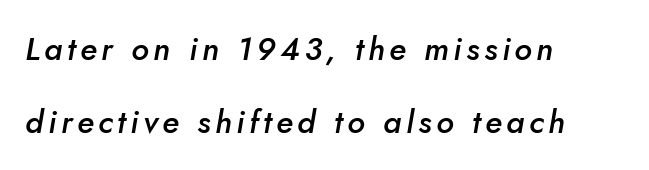
{"italic": "yes", "lean": "right", "slant_degrees": 5, "bold": "semi", "weight": "semibold", "width": "normal", "stroke_contrast": "low", "x_height": "small", "monospaced": "no", "underline": "no", "align": "left", "line_spacing": "loose", "line_spacing_ratio": 2.27, "glyph_px": 32}
